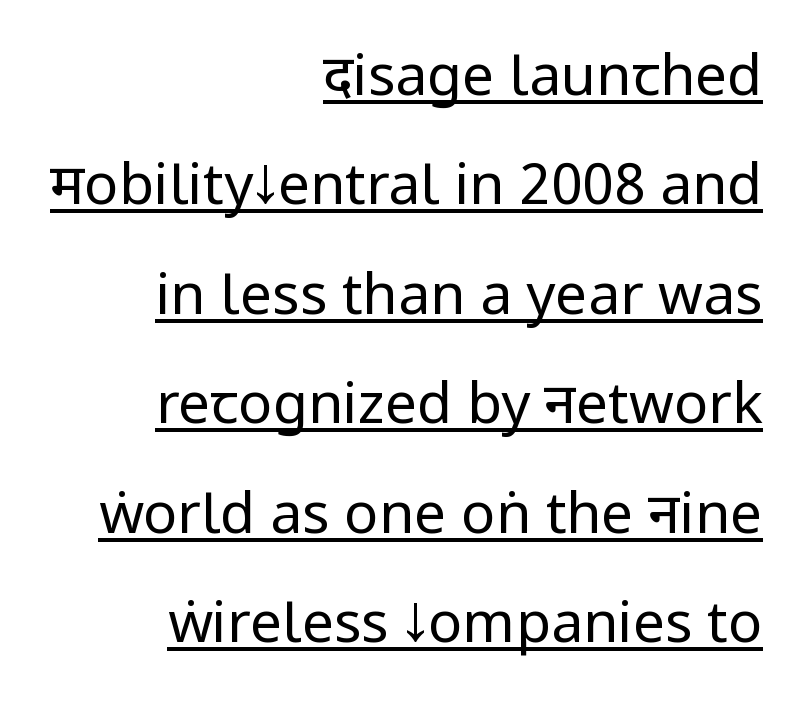
These lines stand farther apart than default settings would place them. The rendering keeps characters at their native spacing. Caption: lettering with a line underneath. To sum up the face: it is a sans, with no serifs. It's the straight-up-and-down kind of type.
